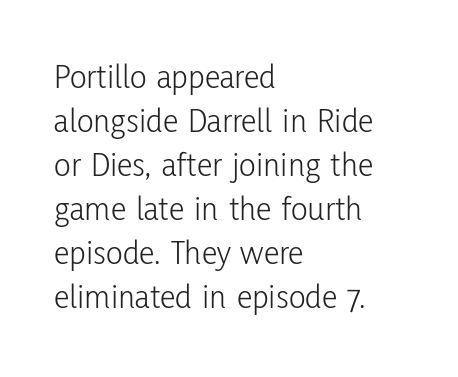
{"serif": "no", "italic": "no", "bold": "no", "weight": "light", "width": "condensed", "stroke_contrast": "low", "x_height": "medium", "monospaced": "no", "underline": "no", "align": "left", "line_spacing": "normal", "line_spacing_ratio": 1.26, "letter_spacing": "normal", "letter_spacing_em": 0.0, "glyph_px": 35}
